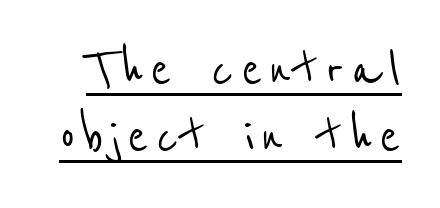
The image shows 62 px condensed sans-serif type; set tight line spacing (1.08x), underlined; low stroke contrast and a medium x-height.
